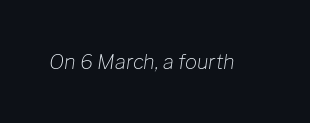
The image shows 20 px text type, italic (leaning right); set normal letter spacing, not underlined.
